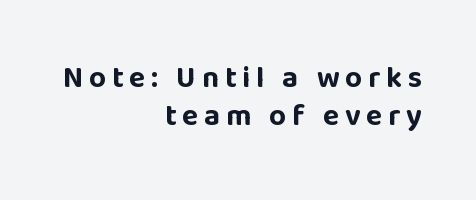
{"serif": "no", "italic": "no", "bold": "yes", "weight": "bold", "width": "normal", "stroke_contrast": "low", "x_height": "large", "monospaced": "no", "underline": "no", "align": "right", "line_spacing": "normal", "line_spacing_ratio": 1.26, "glyph_px": 30}
